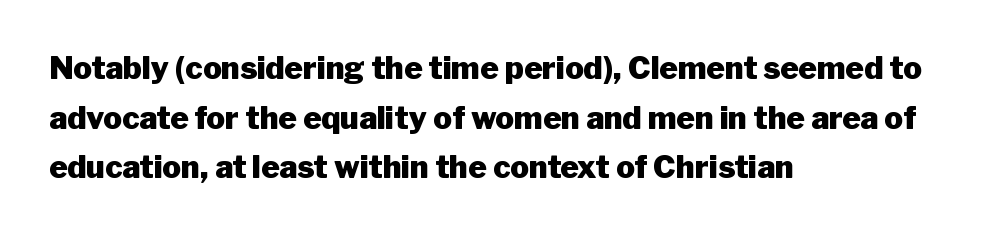
Think of a printed novel: that variable character pitch is what you see here. The passage shown stacks its lines at a standard gap. A sans-serif font was chosen for this passage. Line starts are locked; line ends wander.
